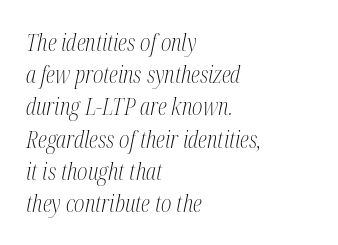
{"italic": "yes", "lean": "right", "slant_degrees": 12, "bold": "no", "underline": "no", "align": "left", "line_spacing": "normal", "line_spacing_ratio": 1.4, "letter_spacing": "normal", "letter_spacing_em": 0.0, "glyph_px": 23}
